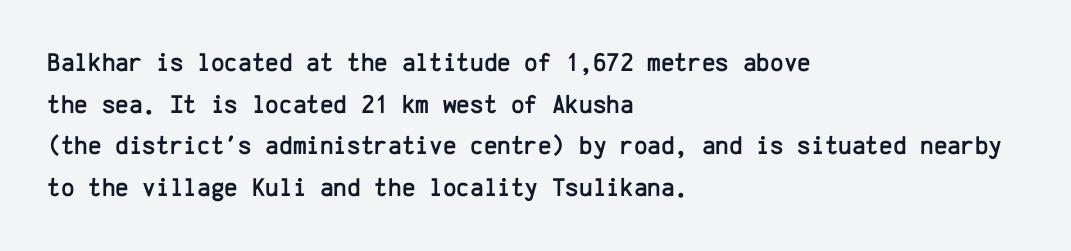
Q: Is the text italic (slanted)? A: No, it is upright.
Q: Is the text underlined? A: No.
Q: How is the paragraph aligned? A: Left-aligned.
Q: Is the spacing between letters normal or unusually wide? A: Normal.
Q: Is the spacing between lines tight, normal or loose? A: Normal.
